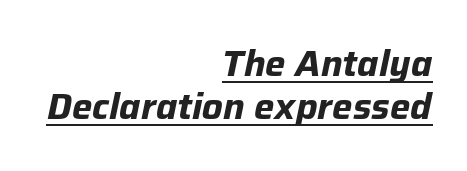
The image shows 36 px bold type, italic (leaning right); set right-aligned, line spacing 1.2x, normal letter spacing, underlined; low stroke contrast and a medium x-height.
